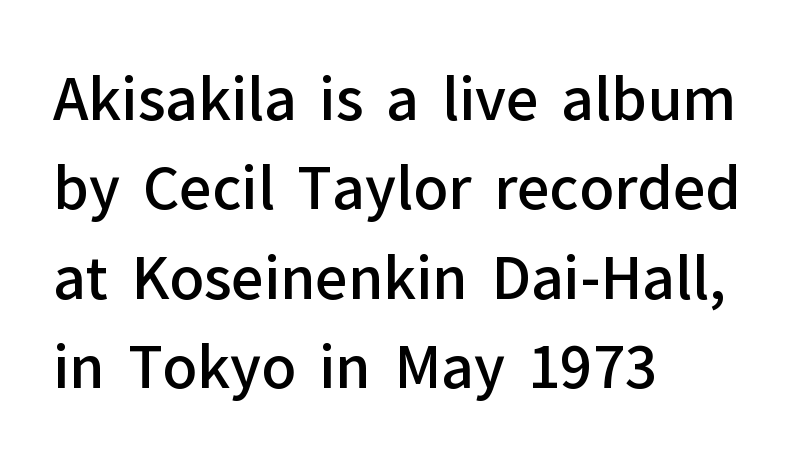
{"serif": "no", "italic": "no", "bold": "semi", "weight": "semibold", "width": "normal", "stroke_contrast": "low", "x_height": "medium", "monospaced": "no", "underline": "no", "align": "left", "line_spacing": "normal", "line_spacing_ratio": 1.57, "letter_spacing": "normal", "letter_spacing_em": 0.0, "glyph_px": 57}
